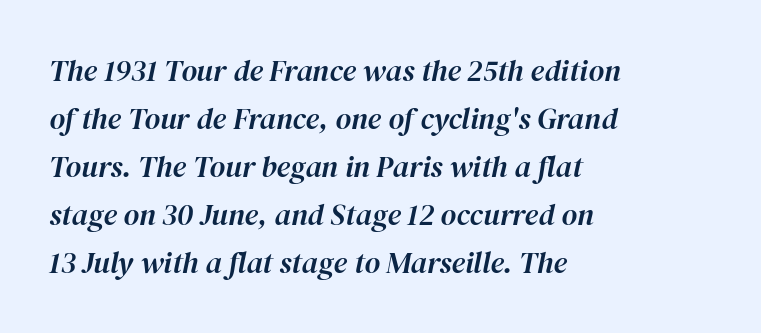
The rows are spaced the way most documents space them. Style check: oblique. Horizontally, the lines are justified to the leading edge only. Has an underline been added? It has not. Proportional: the letters do not fall into vertical columns. Is the letter spacing exaggerated? No — it looks like the ordinary default.
